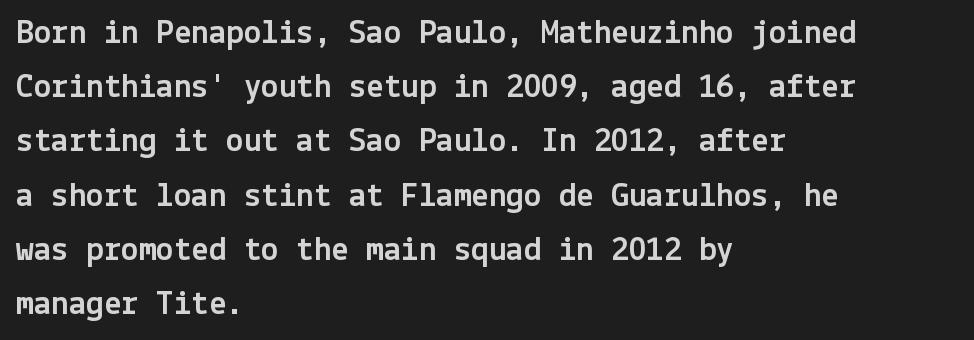
The image shows 35 px sans-serif type, upright; set left-aligned, normal line spacing (1.55x), normal letter spacing, not underlined; a medium x-height.
